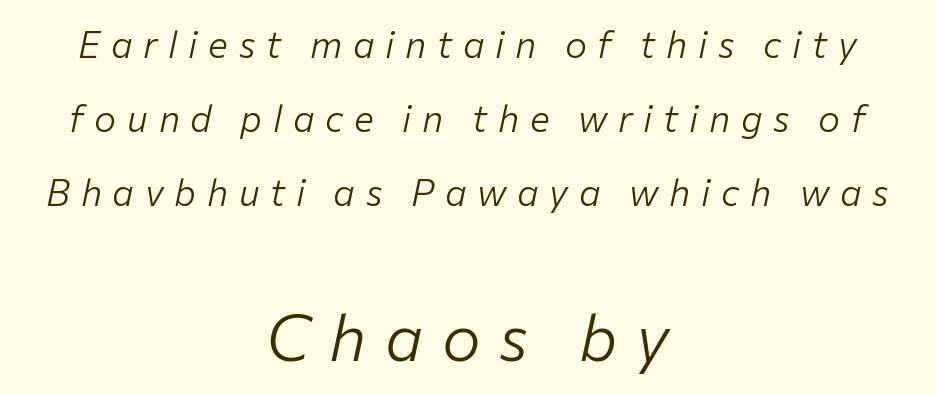
Decoration check: the copy has no underline. Look at the glyph heights: the lower group is clearly the bigger setting. The strokes are not fattened; the text isn't bold. Leading is clearly above the norm, producing a sparse column. The rendering uses natural spacing where letterforms have individual widths. How are the letters spaced? Widely, with obvious added tracking.
